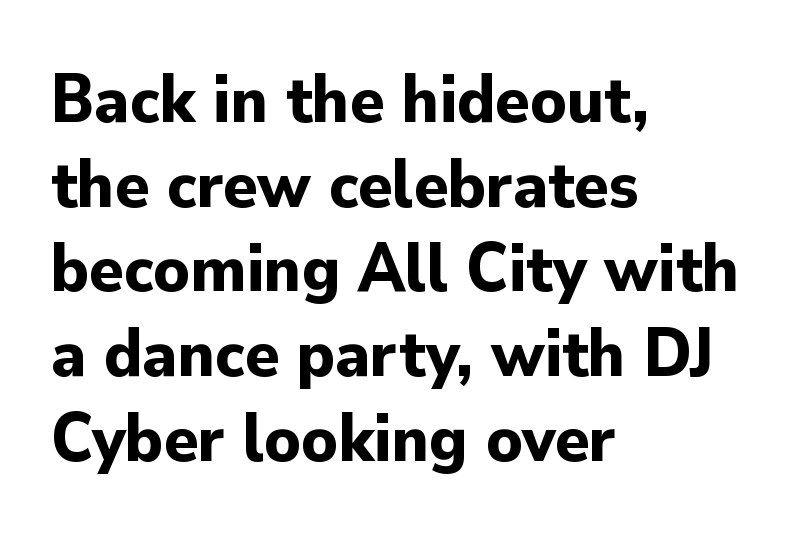
The image shows 70 px bold sans-serif type, upright; set left-aligned, line spacing 1.21x, normal letter spacing, not underlined; low stroke contrast and a small x-height.
